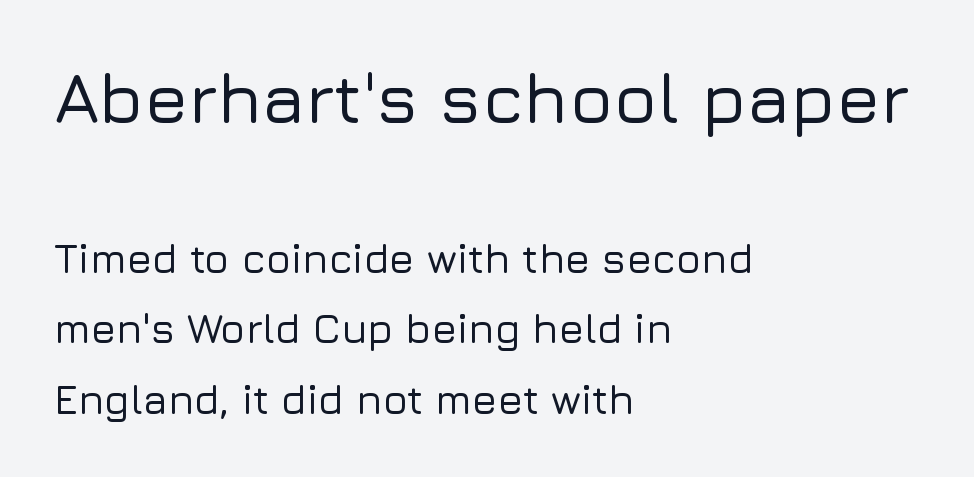
Horizontally, the lines are justified to the leading edge only. How are the letters spaced? Ordinarily, with no added tracking. Does the type have serifs? No, each stem ends abruptly. Size contrast runs from large at the top to small at the bottom. The passage shown is typed in a proportional face where columns would drift. Posture: upright roman.
